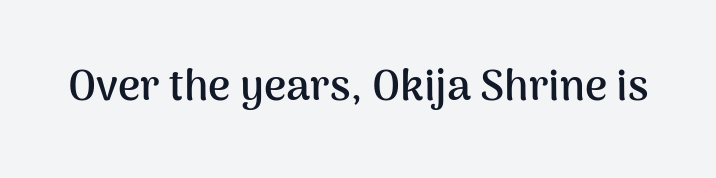
The passage shown is emphatically bold. Character widths vary here, with narrow letters taking less room than wide ones. The letters stand straight up with perfectly vertical stems. What kind of face is this? One without serifs — a sans.
